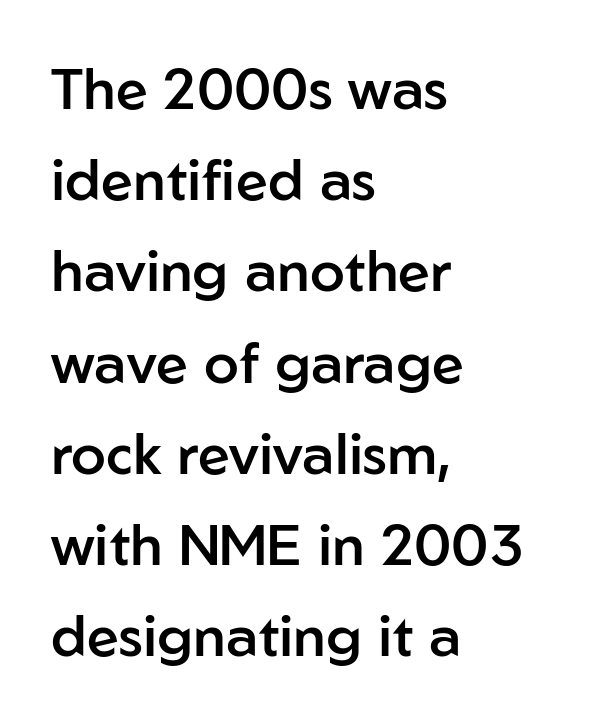
I'd call this a sans setting — the letters go barefoot. Caption: multi-line text, flush left, ragged right. Type without underlining. The horizontal fit of the characters is conventional and even.
